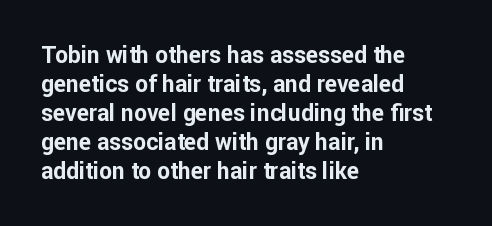
The typography opts for an upright posture over an oblique one. What weight is shown? A full bold with thick strokes. How would I describe the line gaps? Plain and ordinary. Each line starts at the same left margin while the right side varies.
